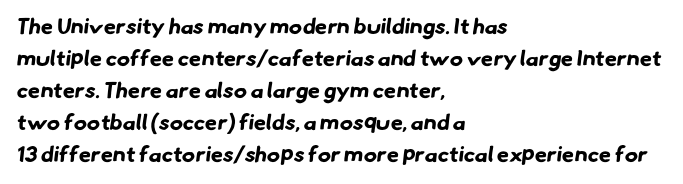
The paragraph has a hard left edge and a soft right edge. Beneath every word, the page is bare. As a designer I'd log this as weight 700, bold. Look at the tracking — it's just the regular setting, nothing added.
